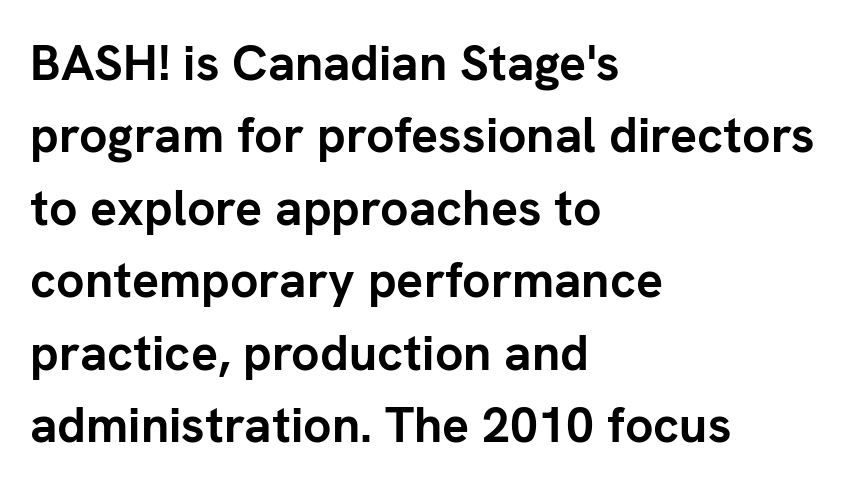
{"serif": "no", "italic": "no", "bold": "yes", "weight": "semibold", "width": "normal", "stroke_contrast": "low", "x_height": "medium", "monospaced": "no", "underline": "no", "align": "left", "line_spacing": "normal", "line_spacing_ratio": 1.45, "letter_spacing": "normal", "letter_spacing_em": 0.0, "glyph_px": 50}
